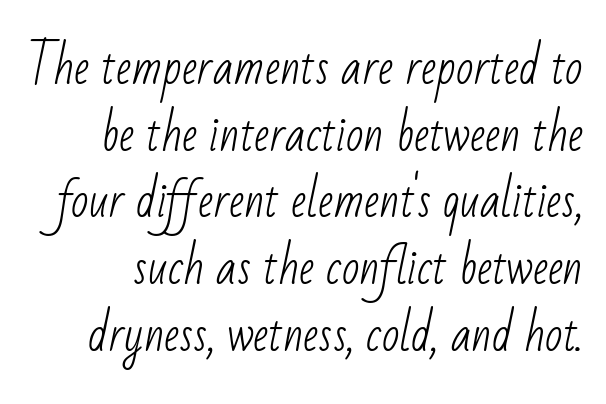
Q: Is the text bold? A: No.
Q: Is the typeface a serif or a sans-serif typeface? A: Sans-serif.
Q: Is the text underlined? A: No.
Q: Is the spacing between letters normal or unusually wide? A: Normal.
Q: Is the spacing between lines tight, normal or loose? A: Normal.
Q: Width (condensed, normal, or wide)? A: Condensed.
Q: Stroke contrast? A: Low.
Q: x-height? A: Small.
Q: Monospaced? A: No.
